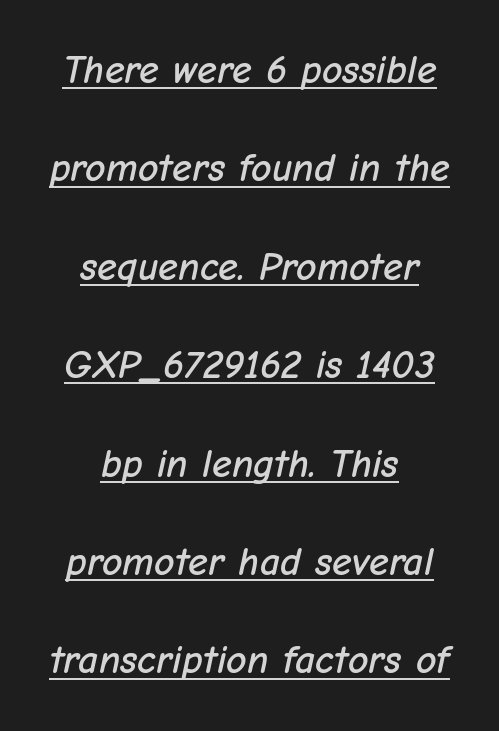
Q: Is the text italic (slanted)? A: Yes, it leans right by about 12 degrees.
Q: Is the text underlined? A: Yes.
Q: How is the paragraph aligned? A: Centered.
Q: Is the spacing between letters normal or unusually wide? A: Normal.
Q: Is the spacing between lines tight, normal or loose? A: Loose.
Q: Width (condensed, normal, or wide)? A: Normal.
Q: Stroke contrast? A: Low.
Q: x-height? A: Medium.
Q: Monospaced? A: No.
